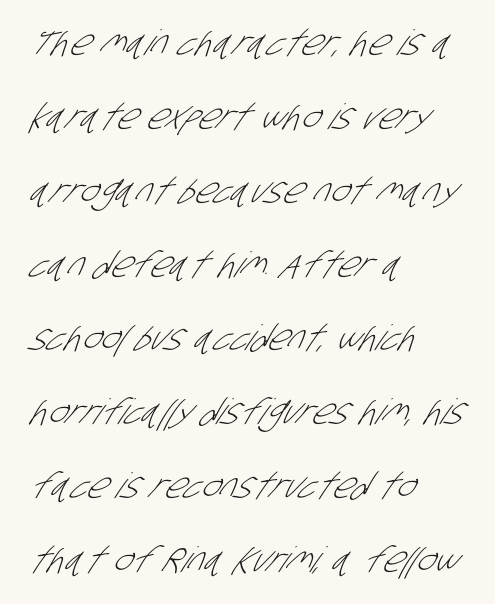
The image shows 35 px light, condensed sans-serif type; set left-aligned, loose line spacing (2.11x), normal letter spacing, not underlined; low stroke contrast and a large x-height.
